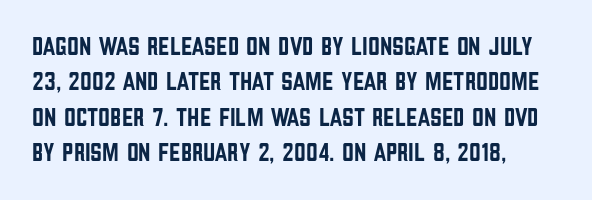
Q: Is the text italic (slanted)? A: No, it is upright.
Q: Is the text underlined? A: No.
Q: How is the paragraph aligned? A: Left-aligned.
Q: Is the spacing between letters normal or unusually wide? A: Normal.
Q: Is the spacing between lines tight, normal or loose? A: Normal.
